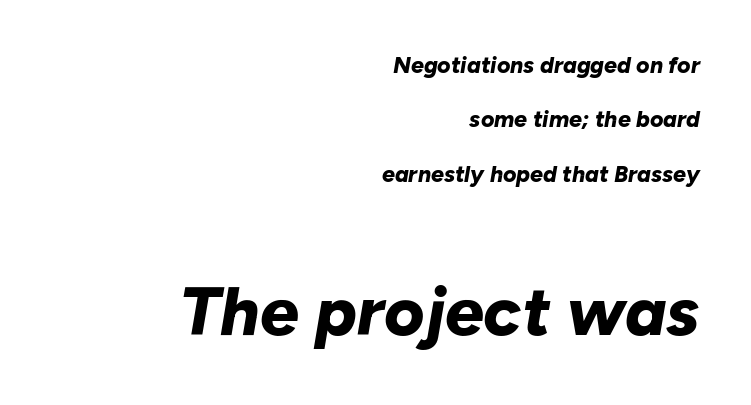
Here the designer chose a conventional face with non-uniform glyph widths. An italicized treatment has been applied to the whole sample. In CSS terms this would be text-align: right. Block two is the big one; block one sits smaller above it. Nothing unusual about the tracking: characters are spaced as the font intends.
